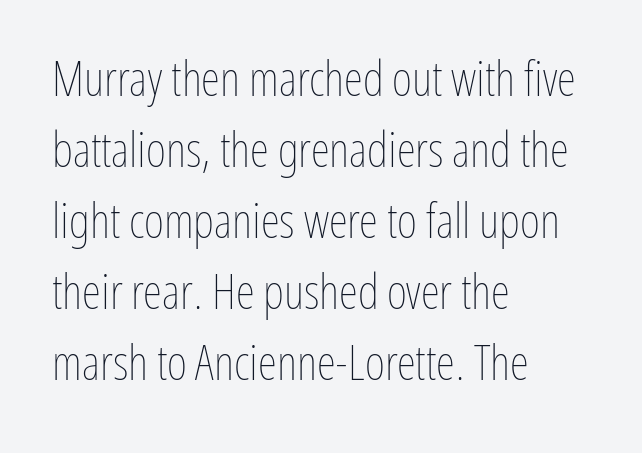
The image shows 49 px thin, condensed type, upright; set left-aligned, normal line spacing (1.45x), normal letter spacing, not underlined; low stroke contrast and a medium x-height.
